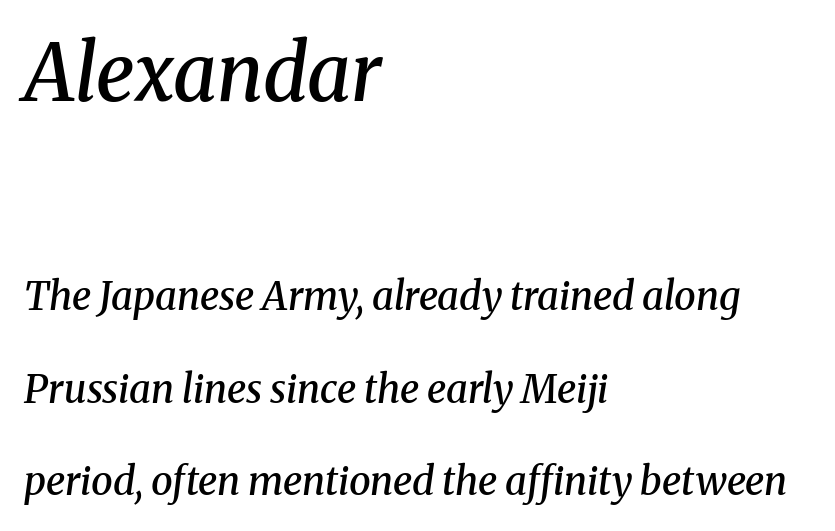
{"serif": "yes", "italic": "yes", "lean": "right", "slant_degrees": 8, "bold": "semi", "weight": "semibold", "width": "normal", "stroke_contrast": "medium", "x_height": "medium", "monospaced": "no", "underline": "no", "align": "left", "line_spacing": "loose", "line_spacing_ratio": 2.37, "letter_spacing": "normal", "letter_spacing_em": 0.0, "larger_block": "first", "size_ratio": 2.0, "glyph_px": 78}
